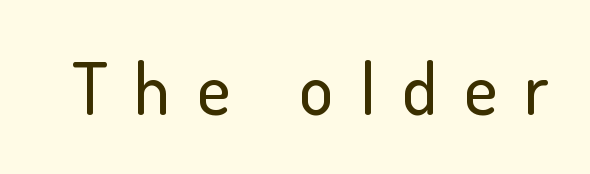
Q: Is the text italic (slanted)? A: No, it is upright.
Q: Is the typeface a serif or a sans-serif typeface? A: Sans-serif.
Q: Is the text underlined? A: No.
Q: Is the spacing between letters normal or unusually wide? A: Unusually wide.
Q: Width (condensed, normal, or wide)? A: Normal.
Q: Stroke contrast? A: Low.
Q: x-height? A: Small.
Q: Monospaced? A: No.
